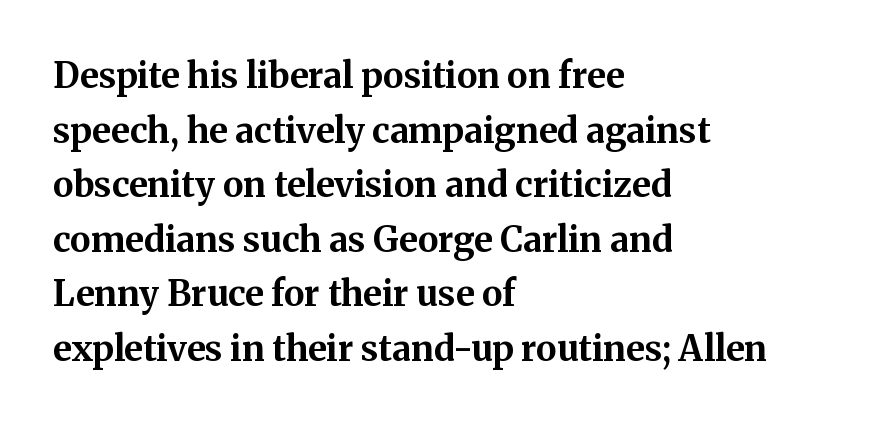
Q: Is the text bold? A: Yes.
Q: Is the text italic (slanted)? A: No, it is upright.
Q: Is the typeface a serif or a sans-serif typeface? A: Serif.
Q: Is the text underlined? A: No.
Q: How is the paragraph aligned? A: Left-aligned.
Q: Is the spacing between letters normal or unusually wide? A: Normal.
Q: Is the spacing between lines tight, normal or loose? A: Normal.
Q: Width (condensed, normal, or wide)? A: Normal.
Q: Stroke contrast? A: Medium.
Q: x-height? A: Medium.
Q: Monospaced? A: No.
